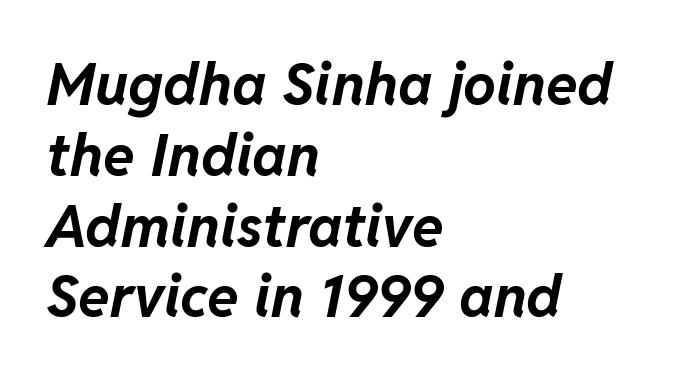
{"italic": "yes", "lean": "right", "slant_degrees": 11, "bold": "yes", "weight": "bold", "width": "normal", "stroke_contrast": "low", "x_height": "medium", "monospaced": "no", "underline": "no", "align": "left", "line_spacing_ratio": 1.22, "letter_spacing": "normal", "letter_spacing_em": 0.0, "glyph_px": 58}
